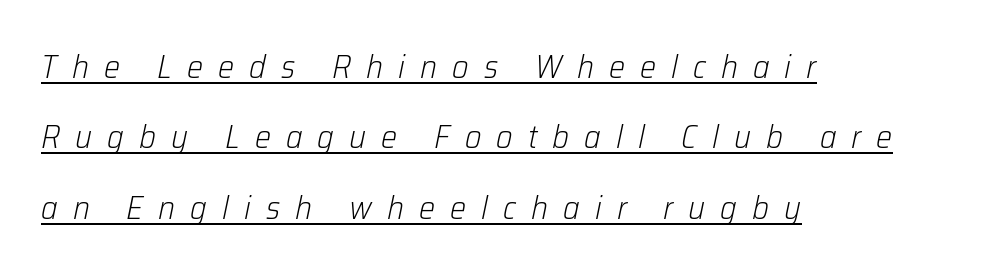
The image shows 32 px light type, italic (leaning right); set left-aligned, loose line spacing (2.2x), unusually wide letter spacing (+0.47 em), underlined; low stroke contrast and a medium x-height.
